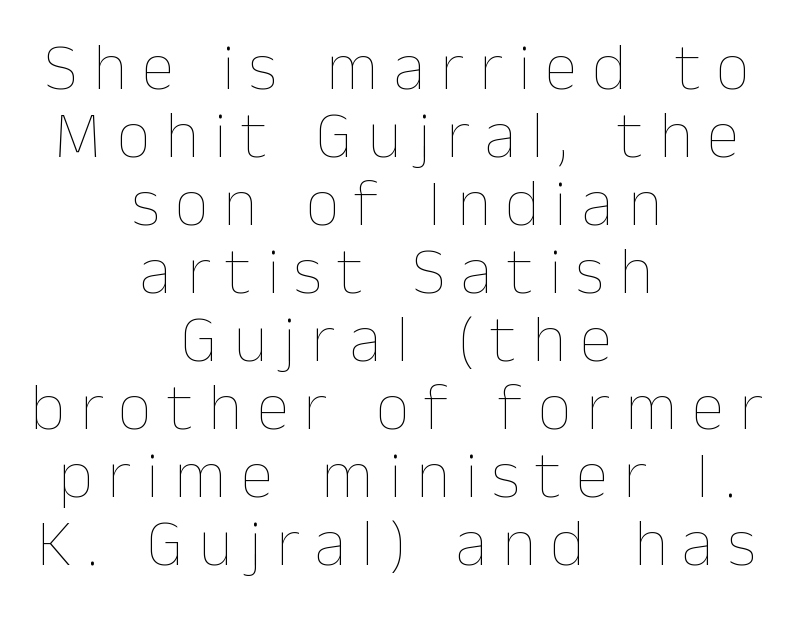
The image shows 66 px thin type, upright; set centered, tight line spacing (1.03x), unusually wide letter spacing (+0.23 em), not underlined; low stroke contrast and a medium x-height.
